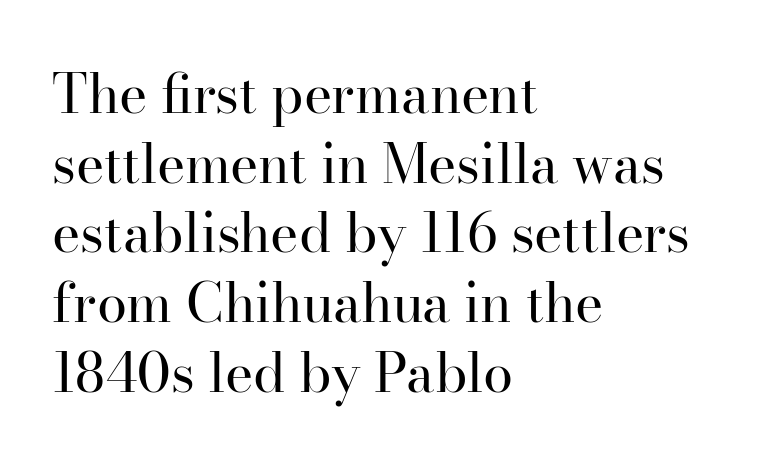
The image shows 54 px regular-weight serif type, upright; set left-aligned, normal line spacing (1.29x), normal letter spacing, not underlined; high stroke contrast and a small x-height.
